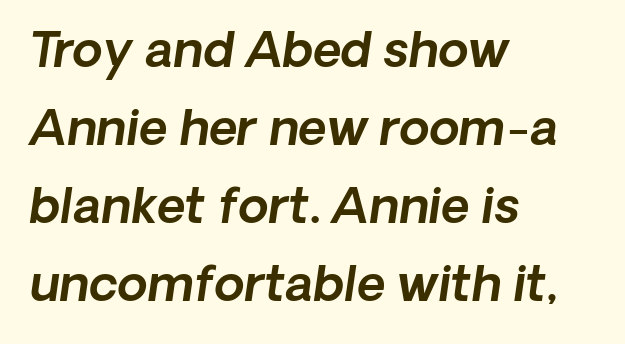
Compared with typical body copy, the letter spacing here is the same. A clean baseline with only descenders dipping below it. A typesetter would label this face a sans. The letters advance in unequal steps, a hallmark of proportional type.
